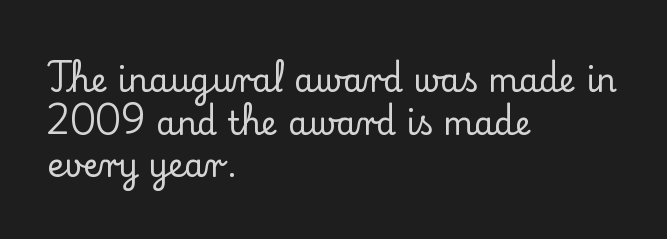
The image shows 32 px serif type, upright; set left-aligned, normal line spacing (1.33x), normal letter spacing, not underlined; low stroke contrast and a small x-height.
